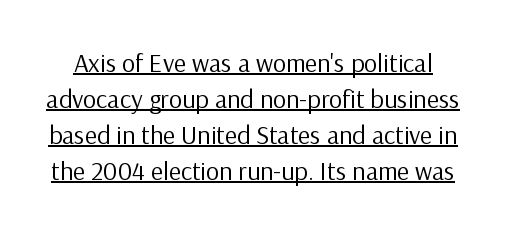
{"italic": "no", "bold": "no", "underline": "yes", "line_spacing": "normal", "line_spacing_ratio": 1.39, "letter_spacing": "normal", "letter_spacing_em": 0.0, "glyph_px": 26}
